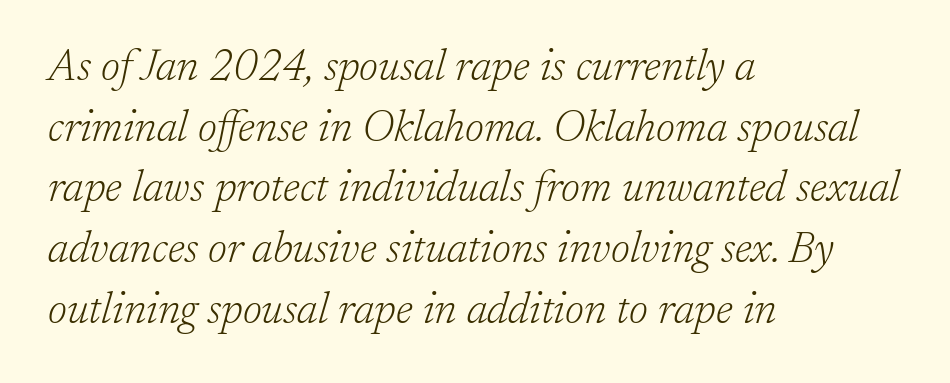
Q: Is the text bold? A: No.
Q: Is the text italic (slanted)? A: Yes, it leans right by about 17 degrees.
Q: Is the typeface a serif or a sans-serif typeface? A: Serif.
Q: Is the text underlined? A: No.
Q: How is the paragraph aligned? A: Left-aligned.
Q: Is the spacing between letters normal or unusually wide? A: Normal.
Q: Is the spacing between lines tight, normal or loose? A: Normal.
Q: Width (condensed, normal, or wide)? A: Normal.
Q: Stroke contrast? A: Low.
Q: x-height? A: Medium.
Q: Monospaced? A: No.
